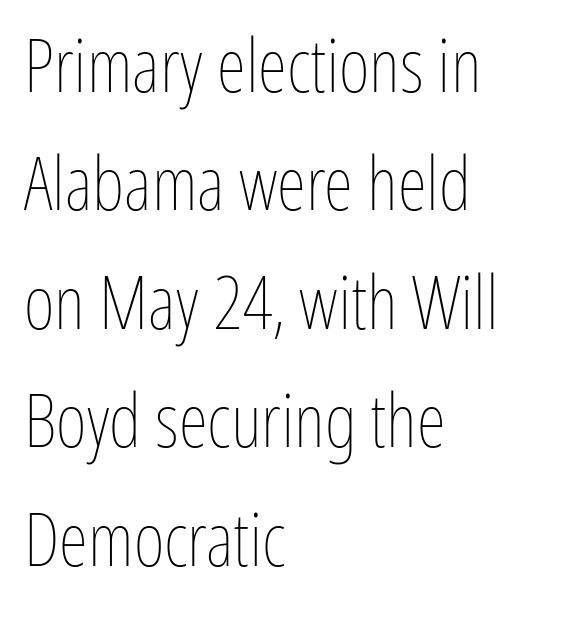
Q: Is the text bold? A: No.
Q: Is the text italic (slanted)? A: No, it is upright.
Q: Is the text underlined? A: No.
Q: How is the paragraph aligned? A: Left-aligned.
Q: Is the spacing between letters normal or unusually wide? A: Normal.
Q: Is the spacing between lines tight, normal or loose? A: Normal.
Q: Width (condensed, normal, or wide)? A: Condensed.
Q: Stroke contrast? A: Low.
Q: x-height? A: Medium.
Q: Monospaced? A: No.
